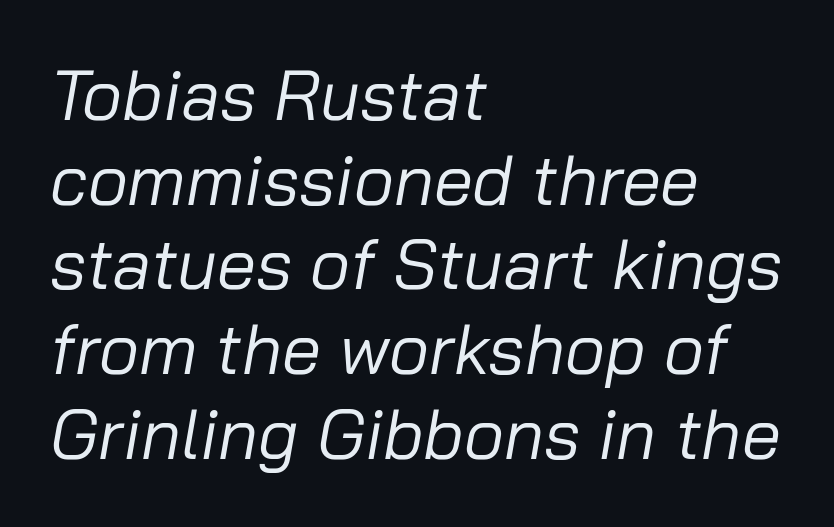
The image shows 70 px regular-weight type, italic (leaning right); set left-aligned, line spacing 1.21x, normal letter spacing, not underlined; low stroke contrast and a medium x-height.
